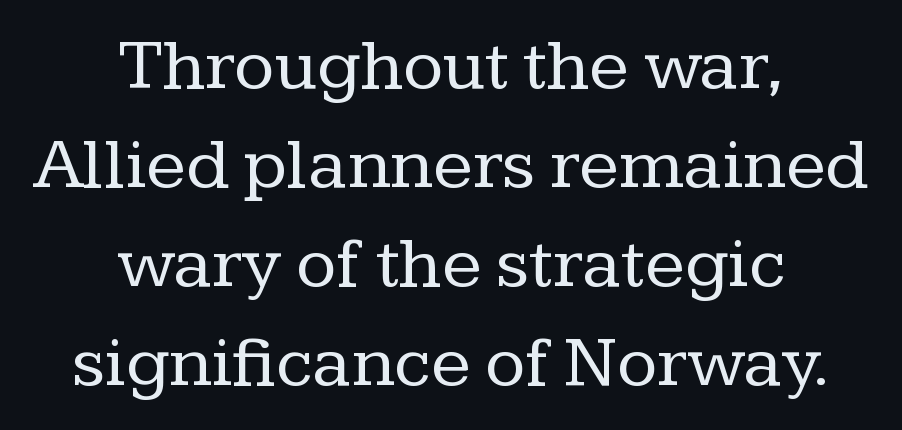
{"serif": "yes", "italic": "no", "bold": "no", "weight": "regular", "width": "normal", "stroke_contrast": "low", "x_height": "medium", "monospaced": "no", "underline": "no", "align": "center", "line_spacing": "normal", "line_spacing_ratio": 1.34, "letter_spacing": "normal", "letter_spacing_em": 0.0, "glyph_px": 74}
